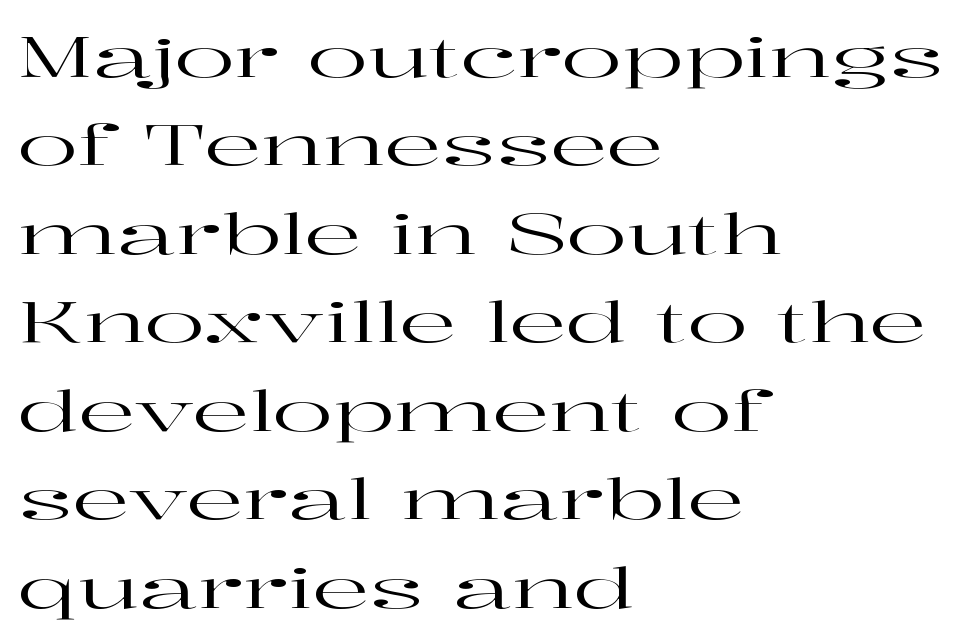
Is this a sans? No — the strokes have serifs. The passage shown has conventional tracking throughout. The passage is arranged the way most books set body copy — flush left. Type without underlining. Quick note: not italic, upright.
